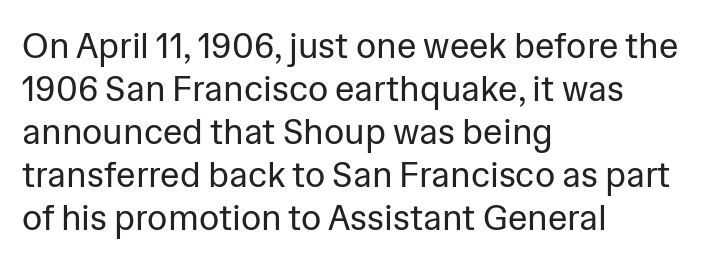
Q: Is the text bold? A: No.
Q: Is the text italic (slanted)? A: No, it is upright.
Q: Is the typeface a serif or a sans-serif typeface? A: Sans-serif.
Q: Is the text underlined? A: No.
Q: How is the paragraph aligned? A: Left-aligned.
Q: Is the spacing between letters normal or unusually wide? A: Normal.
Q: Width (condensed, normal, or wide)? A: Normal.
Q: Stroke contrast? A: Low.
Q: x-height? A: Medium.
Q: Monospaced? A: No.
